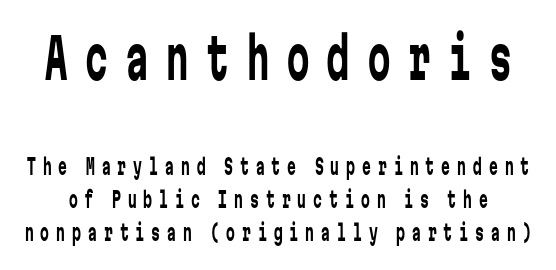
{"serif": "no", "italic": "no", "bold": "no", "weight": "regular", "width": "condensed", "stroke_contrast": "low", "x_height": "medium", "monospaced": "yes", "underline": "no", "line_spacing": "normal", "line_spacing_ratio": 1.5, "letter_spacing": "wide", "letter_spacing_em": 0.32, "larger_block": "first", "size_ratio": 2.55, "glyph_px": 56}
